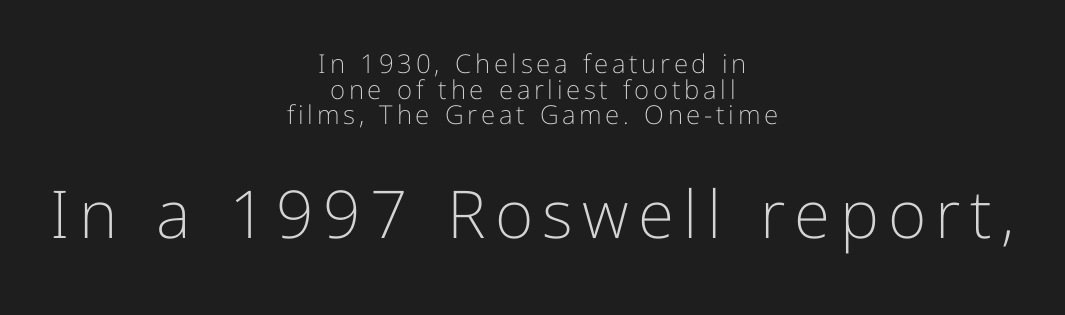
The image shows 66 px light sans-serif type, upright; set centered, tight line spacing (0.99x), not underlined; the second (bottom) block is 2.54x larger; low stroke contrast and a medium x-height.
